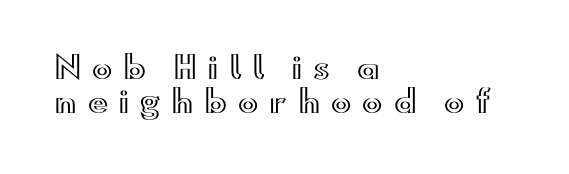
The image shows 30 px wide type, upright; set left-aligned, tight line spacing (1.12x), unusually wide letter spacing (+0.38 em), not underlined; a small x-height.
